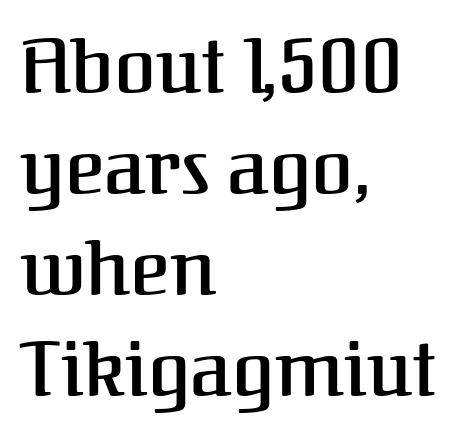
Alignment: flush left. One glance says typical: line gaps are just what's usual. This rendering leaves character spacing at its baseline value. Has an underline been added? It has not. When letters stand straight like this, we call the style roman or upright. Each letter keeps its own natural width here, so spacing adapts to shape.
